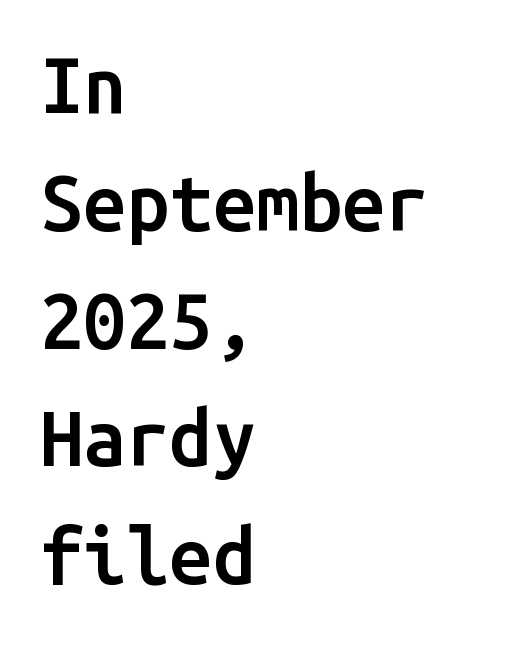
The image shows 77 px semibold sans-serif type, upright, monospaced; set left-aligned, normal line spacing (1.53x), normal letter spacing, not underlined; low stroke contrast and a medium x-height.
